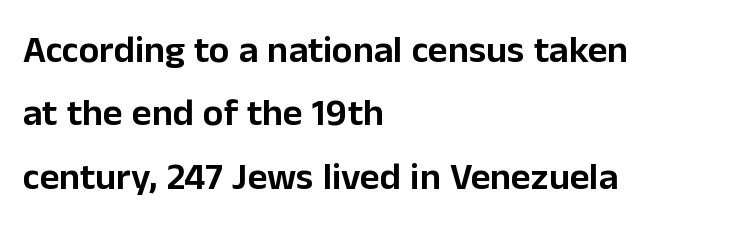
A roman cut, with each character standing at attention. These lines are rendered in a variable-pitch font. A student would call this left alignment; a typographer would say flush left, rag right. Unmarked baselines from the first word to the last.
